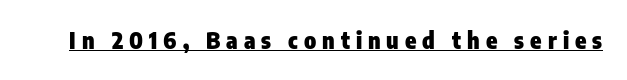
Q: Is the text bold? A: Yes.
Q: Is the text italic (slanted)? A: No, it is upright.
Q: Is the text underlined? A: Yes.
Q: Is the spacing between letters normal or unusually wide? A: Unusually wide.
